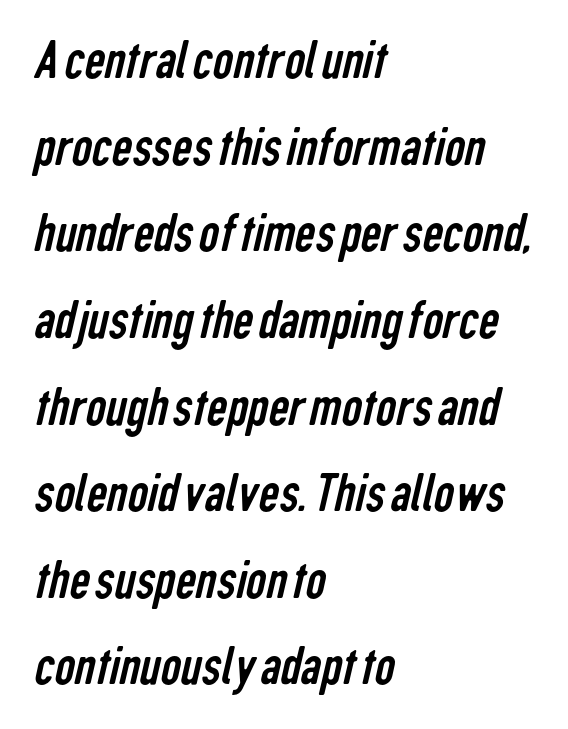
Evenly set lines give the paragraph a standard silhouette. No feet cap the strokes, marking this as sans-serif type. Here the designer chose a conventional face with non-uniform glyph widths. Tracking here is standard; glyphs follow each other at the usual distance. Layout note: lines flush left.
